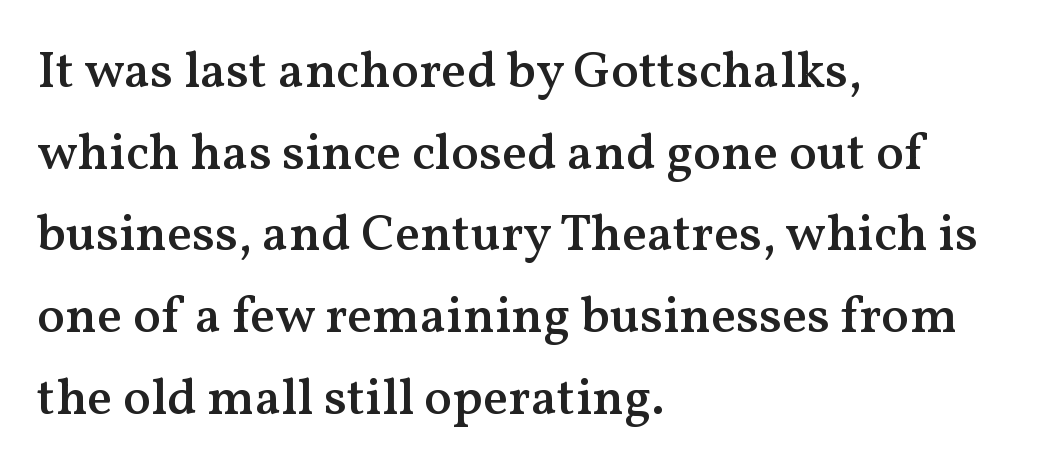
The image shows 52 px semibold serif type, upright; set left-aligned, normal line spacing (1.57x), normal letter spacing, not underlined; medium stroke contrast and a medium x-height.
